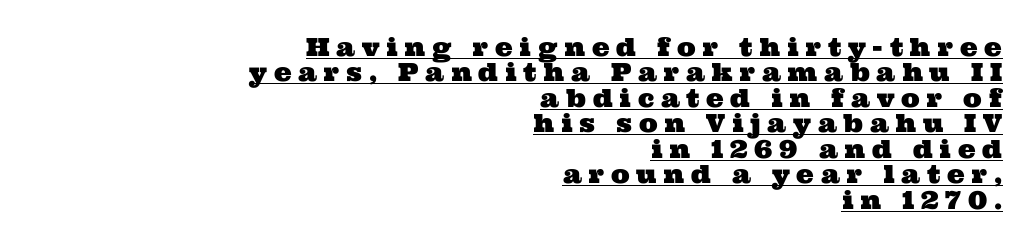
Q: Is the text underlined? A: Yes.
Q: How is the paragraph aligned? A: Right-aligned.
Q: Is the spacing between letters normal or unusually wide? A: Unusually wide.
Q: Is the spacing between lines tight, normal or loose? A: Tight.
